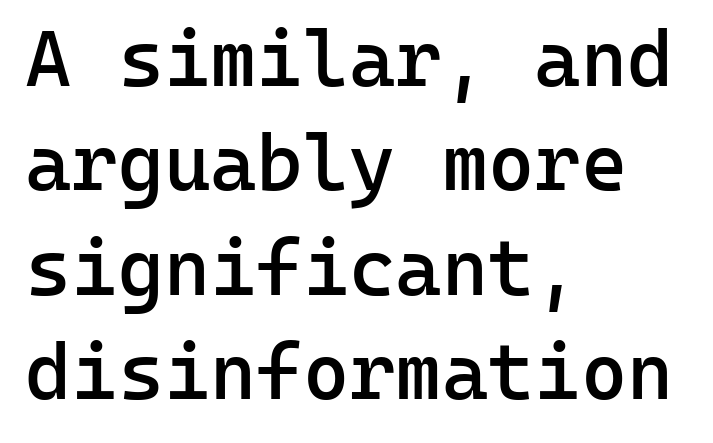
Words appear dense and cohesive because spacing is normal. Semibold letterforms, between regular and bold. Do the characters align in a grid? Yes, the font is monospaced. The compositor pushed each line to the left boundary. Is this a sans? Yes — the strokes have no serifs. You can tell it's not italic because the verticals are truly vertical.
